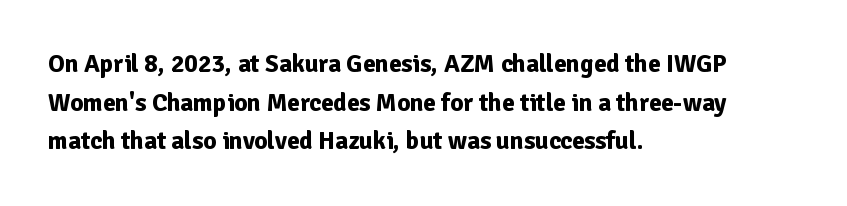
Lines of text with bare space underneath. Default kerning and tracking; the words read as compact shapes. Typeset ragged right — the left edge is the straight one. Regarding leading, the lines here are spaced in the standard way. Every stem runs plumb, perpendicular to the baseline.
